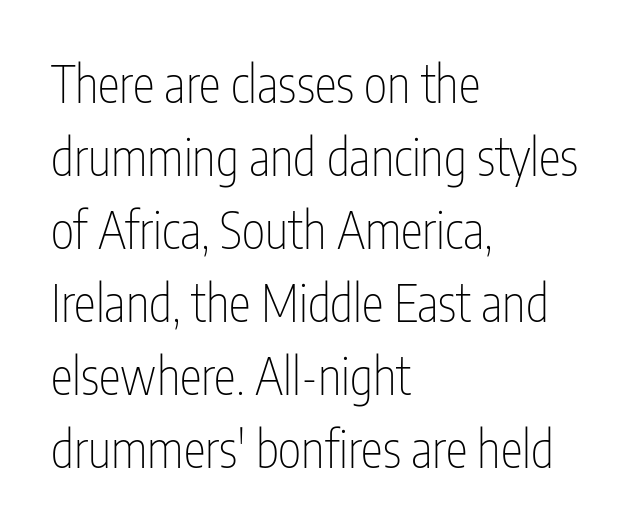
Q: Is the text bold? A: No.
Q: Is the text italic (slanted)? A: No, it is upright.
Q: Is the typeface a serif or a sans-serif typeface? A: Sans-serif.
Q: Is the text underlined? A: No.
Q: How is the paragraph aligned? A: Left-aligned.
Q: Is the spacing between letters normal or unusually wide? A: Normal.
Q: Is the spacing between lines tight, normal or loose? A: Normal.
Q: Width (condensed, normal, or wide)? A: Condensed.
Q: Stroke contrast? A: Low.
Q: x-height? A: Medium.
Q: Monospaced? A: No.
